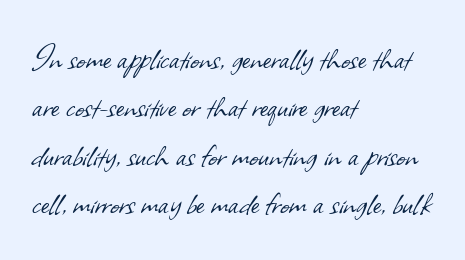
{"serif": "no", "bold": "no", "weight": "light", "width": "normal", "stroke_contrast": "low", "x_height": "small", "monospaced": "no", "underline": "no", "align": "left", "line_spacing_ratio": 1.24, "letter_spacing": "normal", "letter_spacing_em": 0.0, "glyph_px": 39}
